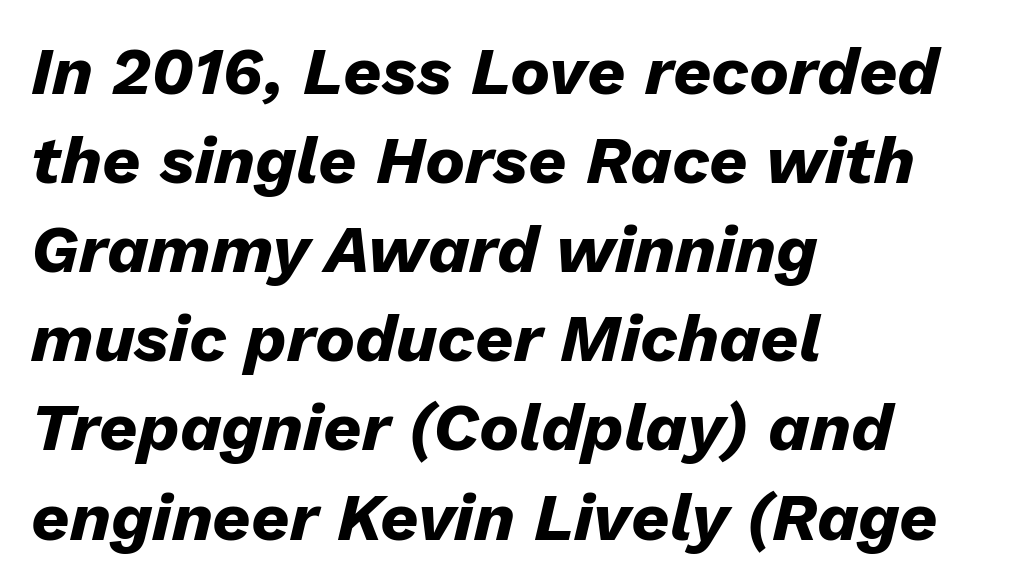
{"italic": "yes", "lean": "right", "slant_degrees": 13, "bold": "yes", "weight": "heavy", "width": "normal", "stroke_contrast": "low", "x_height": "medium", "monospaced": "no", "underline": "no", "align": "left", "line_spacing": "normal", "line_spacing_ratio": 1.33, "letter_spacing": "normal", "letter_spacing_em": 0.0, "glyph_px": 67}
